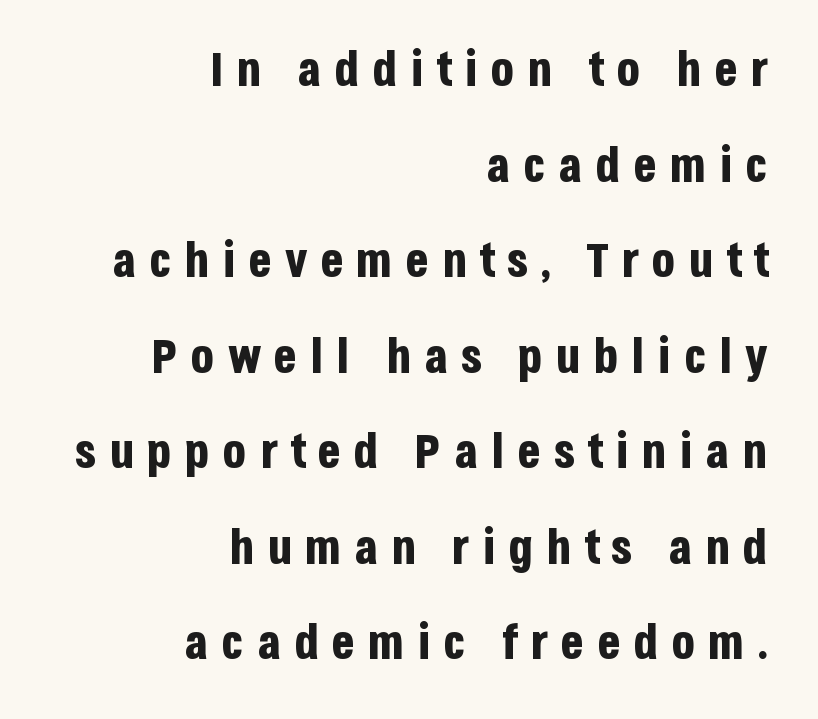
The image shows 49 px bold, condensed sans-serif type, upright; set right-aligned, loose line spacing (1.95x), unusually wide letter spacing (+0.25 em), not underlined; low stroke contrast and a large x-height.
